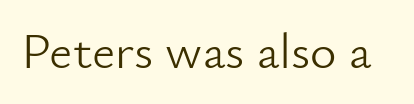
{"serif": "no", "italic": "no", "bold": "no", "weight": "light", "width": "normal", "stroke_contrast": "low", "x_height": "small", "monospaced": "no", "underline": "no", "letter_spacing": "normal", "letter_spacing_em": 0.0, "glyph_px": 51}
